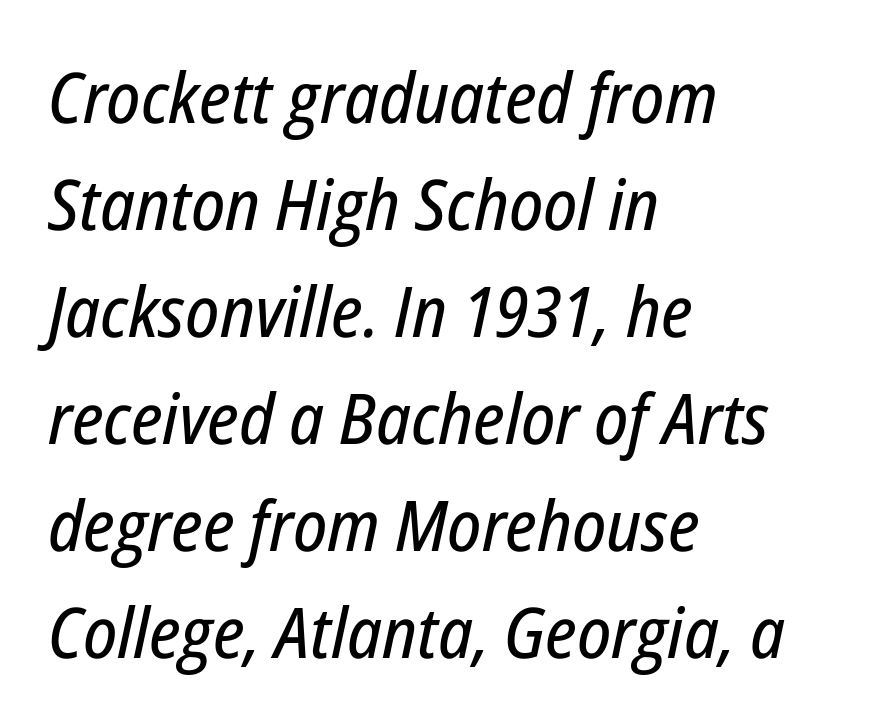
The face used here has a pronounced slope to its letters. This sample keeps an unexceptional amount of space between lines. Look at the tracking — it's just the regular setting, nothing added. Check the space under the baseline: it is left empty. The rag falls on the right side of this text block.
